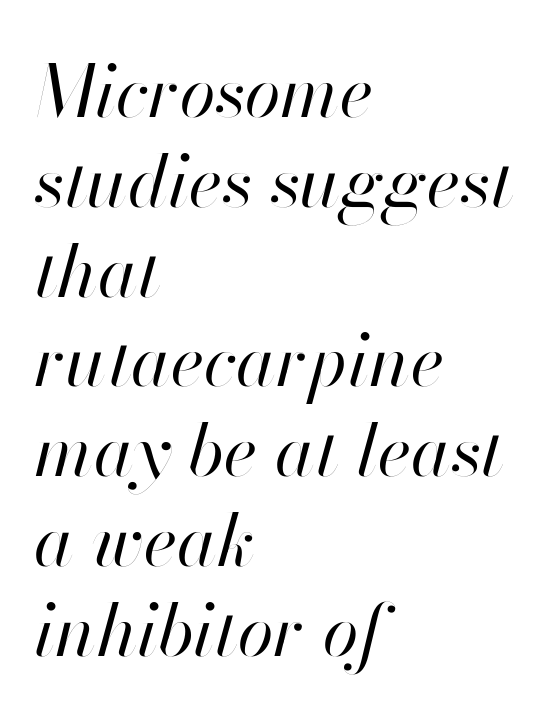
The image shows 73 px regular-weight type, italic (leaning right); set left-aligned, line spacing 1.23x, normal letter spacing, not underlined; high stroke contrast and a small x-height.
